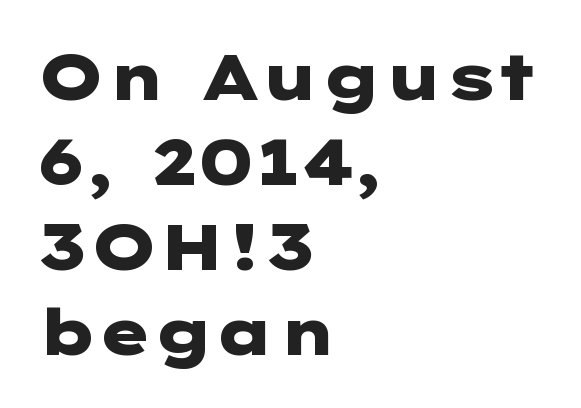
Q: Is the text bold? A: Yes.
Q: Is the text italic (slanted)? A: No, it is upright.
Q: Is the typeface a serif or a sans-serif typeface? A: Sans-serif.
Q: Is the text underlined? A: No.
Q: How is the paragraph aligned? A: Left-aligned.
Q: Is the spacing between letters normal or unusually wide? A: Normal.
Q: Is the spacing between lines tight, normal or loose? A: Normal.
Q: Width (condensed, normal, or wide)? A: Wide.
Q: Stroke contrast? A: Low.
Q: x-height? A: Medium.
